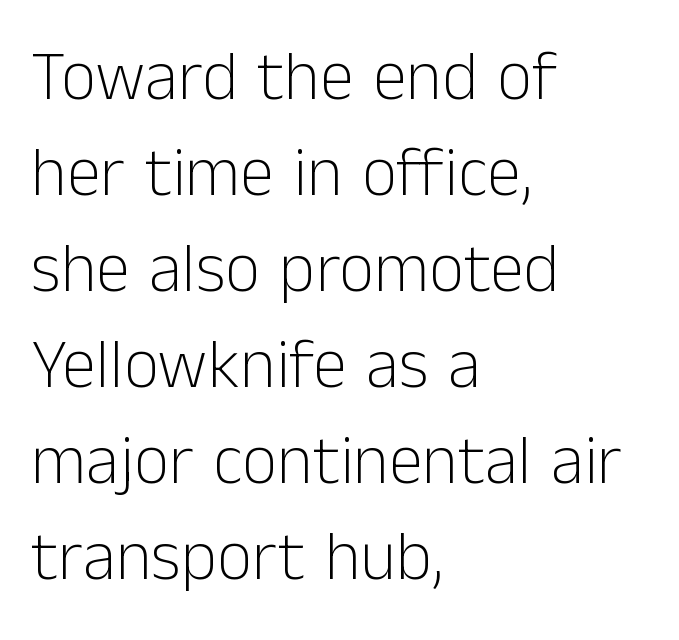
{"serif": "no", "italic": "no", "bold": "no", "weight": "light", "width": "normal", "stroke_contrast": "low", "x_height": "medium", "monospaced": "no", "underline": "no", "align": "left", "line_spacing": "normal", "line_spacing_ratio": 1.39, "letter_spacing": "normal", "letter_spacing_em": 0.0, "glyph_px": 69}
